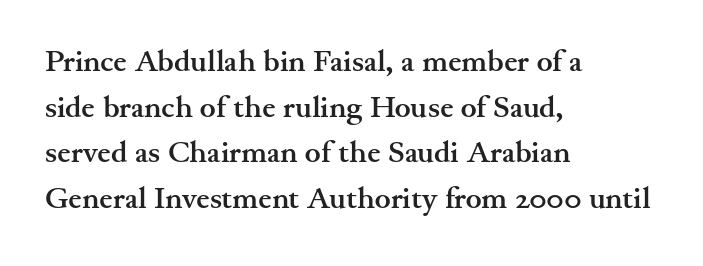
Q: Is the text bold? A: Yes.
Q: Is the text italic (slanted)? A: No, it is upright.
Q: Is the typeface a serif or a sans-serif typeface? A: Serif.
Q: Is the text underlined? A: No.
Q: How is the paragraph aligned? A: Left-aligned.
Q: Is the spacing between letters normal or unusually wide? A: Normal.
Q: Is the spacing between lines tight, normal or loose? A: Normal.
Q: Width (condensed, normal, or wide)? A: Wide.
Q: Stroke contrast? A: Medium.
Q: x-height? A: Small.
Q: Monospaced? A: No.
